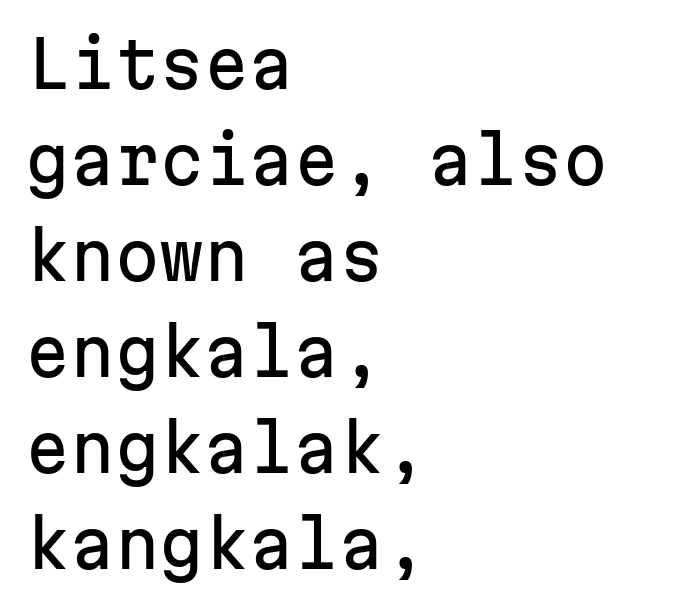
Q: Is the text italic (slanted)? A: No, it is upright.
Q: Is the typeface a serif or a sans-serif typeface? A: Sans-serif.
Q: Is the text underlined? A: No.
Q: How is the paragraph aligned? A: Left-aligned.
Q: Is the spacing between letters normal or unusually wide? A: Normal.
Q: Is the spacing between lines tight, normal or loose? A: Normal.
Q: Width (condensed, normal, or wide)? A: Normal.
Q: Stroke contrast? A: Low.
Q: x-height? A: Medium.
Q: Monospaced? A: Yes.
